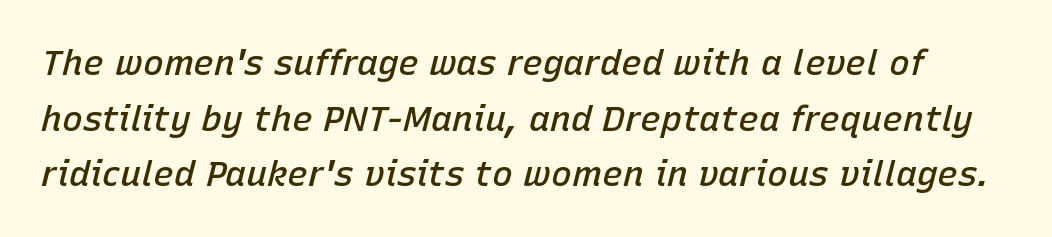
Q: Is the text bold? A: Semi-bold.
Q: Is the text italic (slanted)? A: Yes, it leans right by about 15 degrees.
Q: Is the text underlined? A: No.
Q: Is the spacing between letters normal or unusually wide? A: Normal.
Q: Is the spacing between lines tight, normal or loose? A: Normal.
Q: Width (condensed, normal, or wide)? A: Normal.
Q: Stroke contrast? A: Low.
Q: x-height? A: Medium.
Q: Monospaced? A: No.
